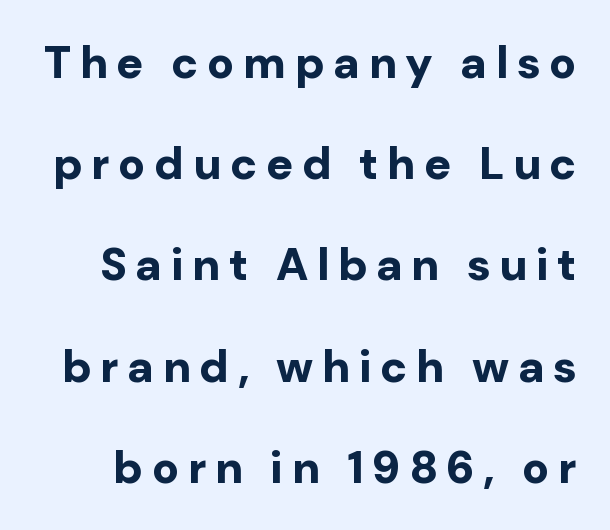
The image shows 45 px bold sans-serif type, upright; set loose line spacing (2.25x), not underlined; low stroke contrast and a medium x-height.
